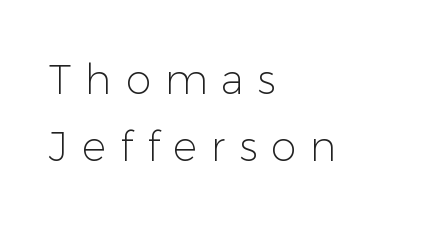
Nothing sits at the stroke ends, so this counts as sans-serif. The letters advance in unequal steps, a hallmark of proportional type. Inter-character spacing is expanded well beyond the font's built-in metrics. The letters stand upright; this is a roman face. Notice how the passage keeps a crisp vertical edge on the left only. The area under the type is left untouched.
